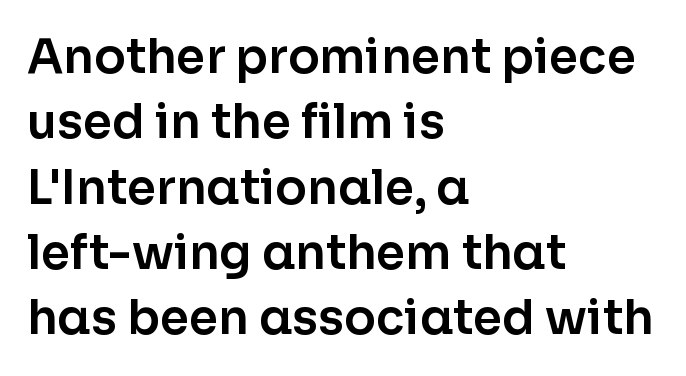
The image shows 47 px sans-serif type, upright; set left-aligned, normal line spacing (1.39x), normal letter spacing, not underlined; low stroke contrast and a medium x-height.
